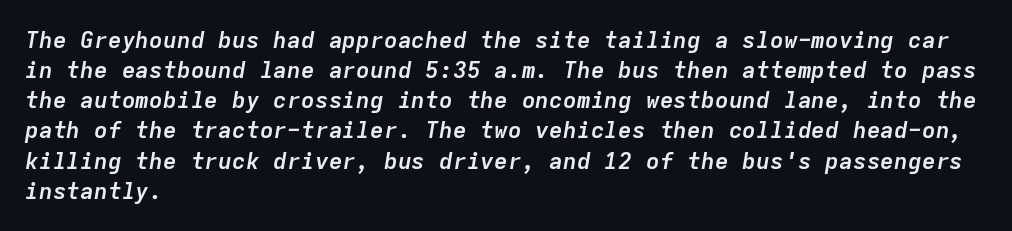
{"italic": "yes", "lean": "right", "slant_degrees": 9, "bold": "yes", "underline": "no", "align": "left", "line_spacing": "normal", "line_spacing_ratio": 1.31, "letter_spacing": "normal", "letter_spacing_em": 0.0, "glyph_px": 23}
